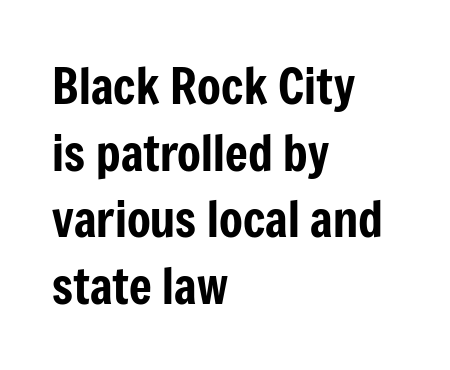
Q: Is the text italic (slanted)? A: No, it is upright.
Q: Is the typeface a serif or a sans-serif typeface? A: Sans-serif.
Q: Is the text underlined? A: No.
Q: How is the paragraph aligned? A: Left-aligned.
Q: Is the spacing between letters normal or unusually wide? A: Normal.
Q: Is the spacing between lines tight, normal or loose? A: Normal.
Q: Width (condensed, normal, or wide)? A: Condensed.
Q: Stroke contrast? A: Low.
Q: x-height? A: Medium.
Q: Monospaced? A: No.
